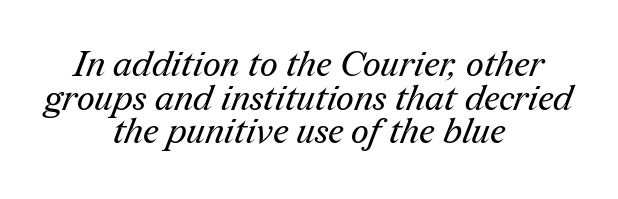
{"serif": "yes", "bold": "no", "weight": "regular", "width": "normal", "stroke_contrast": "medium", "x_height": "medium", "monospaced": "no", "underline": "no", "align": "center", "line_spacing": "tight", "line_spacing_ratio": 0.96, "letter_spacing": "normal", "letter_spacing_em": 0.0, "glyph_px": 35}
